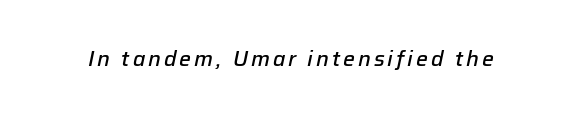
The strokes are fattened partway — semibold, not bold. Yep, that's italic — everything's leaning. The gap between lines stays unmarked.
